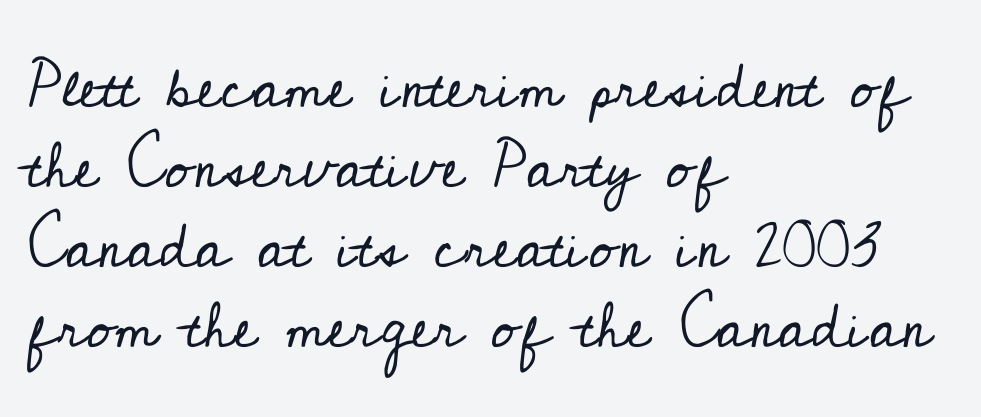
The image shows 63 px regular-weight serif type; set left-aligned, normal line spacing (1.27x), normal letter spacing, not underlined; low stroke contrast and a small x-height.
